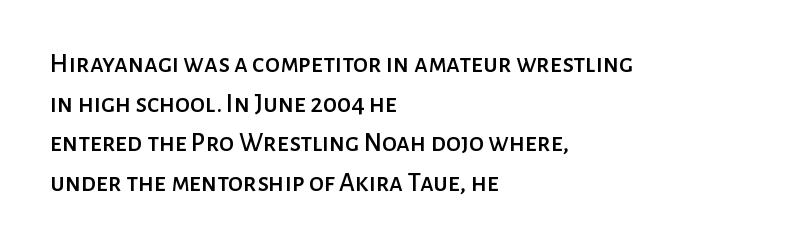
Reading down the column, the eye jumps a familiar distance to each next line. The gaps between neighbouring characters are ordinary and unremarkable. Every character sits straight up, as roman type does. These lines stack with their left ends in a neat column. Bare-footed words on every line.
